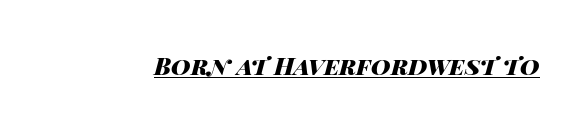
Q: Is the text bold? A: Yes.
Q: Is the text italic (slanted)? A: Yes, it leans right by about 14 degrees.
Q: Is the text underlined? A: Yes.
Q: Is the spacing between letters normal or unusually wide? A: Normal.
